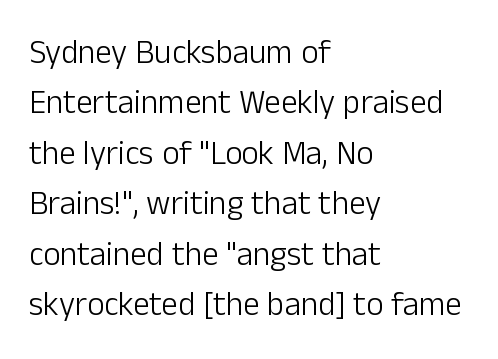
The image shows 33 px light sans-serif type, upright; set left-aligned, normal line spacing (1.53x), normal letter spacing, not underlined; low stroke contrast and a medium x-height.
